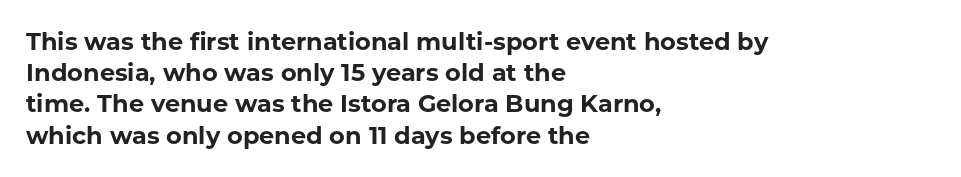
{"italic": "no", "bold": "yes", "underline": "no", "align": "left", "line_spacing": "normal", "line_spacing_ratio": 1.3, "letter_spacing": "normal", "letter_spacing_em": 0.0, "glyph_px": 24}
